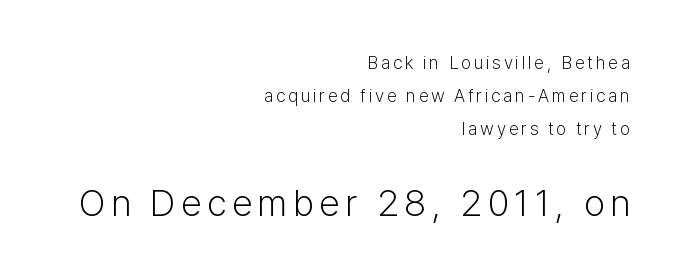
Q: Is the text bold? A: No.
Q: Is the text italic (slanted)? A: No, it is upright.
Q: Is the typeface a serif or a sans-serif typeface? A: Sans-serif.
Q: Is the text underlined? A: No.
Q: How is the paragraph aligned? A: Right-aligned.
Q: Which block of text is set in a larger size, the first (top) or the second (bottom)? A: The second (bottom) one.
Q: Width (condensed, normal, or wide)? A: Normal.
Q: Stroke contrast? A: Low.
Q: x-height? A: Medium.
Q: Monospaced? A: No.
